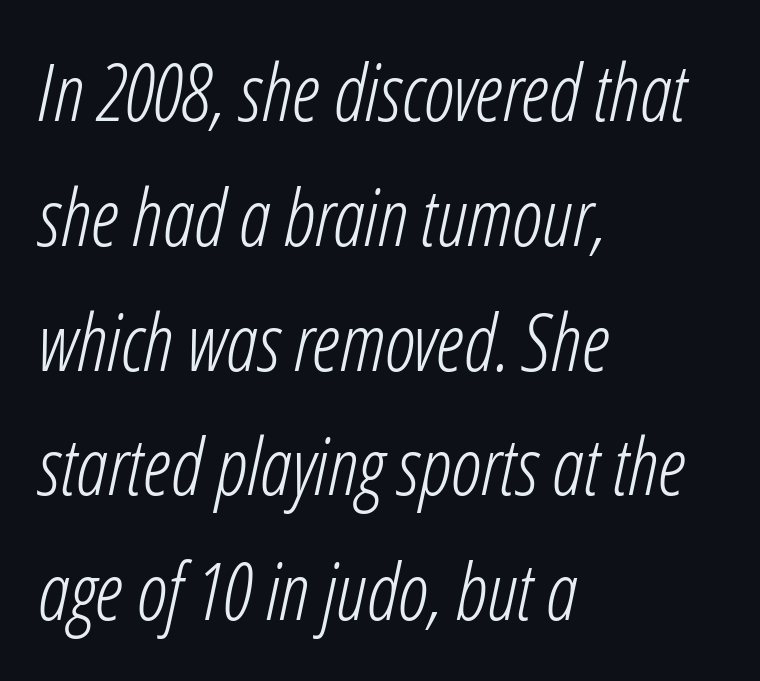
{"italic": "yes", "lean": "right", "slant_degrees": 12, "bold": "no", "weight": "light", "width": "condensed", "stroke_contrast": "low", "x_height": "medium", "monospaced": "no", "underline": "no", "align": "left", "line_spacing": "normal", "line_spacing_ratio": 1.58, "letter_spacing": "normal", "letter_spacing_em": 0.0, "glyph_px": 79}
